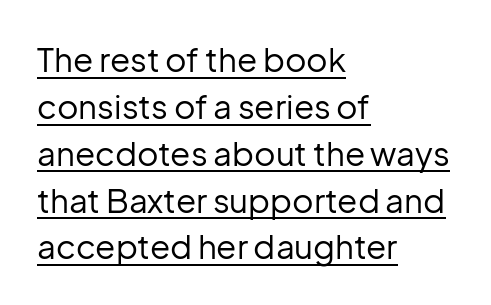
The image shows 33 px regular-weight sans-serif type, upright; set left-aligned, normal line spacing (1.42x), normal letter spacing, underlined; low stroke contrast and a medium x-height.
